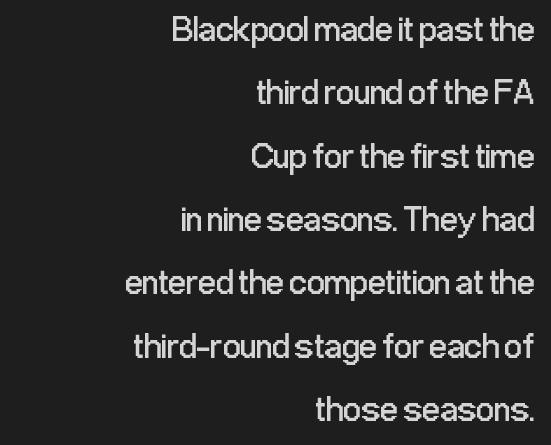
Q: Is the text bold? A: No.
Q: Is the text italic (slanted)? A: No, it is upright.
Q: Is the typeface a serif or a sans-serif typeface? A: Sans-serif.
Q: Is the text underlined? A: No.
Q: How is the paragraph aligned? A: Right-aligned.
Q: Is the spacing between letters normal or unusually wide? A: Normal.
Q: Width (condensed, normal, or wide)? A: Condensed.
Q: Stroke contrast? A: Low.
Q: x-height? A: Medium.
Q: Monospaced? A: No.
